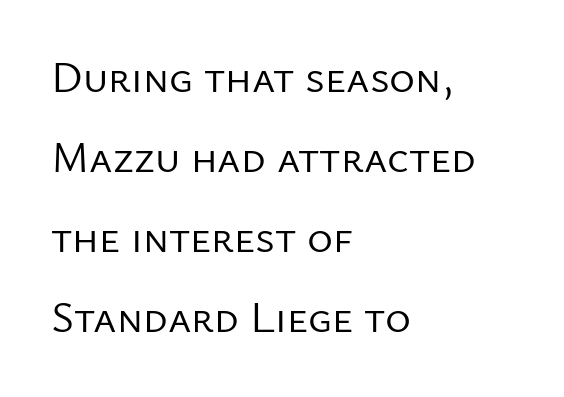
{"serif": "no", "italic": "no", "bold": "no", "weight": "regular", "width": "normal", "stroke_contrast": "low", "x_height": "medium", "monospaced": "no", "underline": "no", "align": "left", "line_spacing_ratio": 1.82, "letter_spacing": "normal", "letter_spacing_em": 0.0, "glyph_px": 44}
